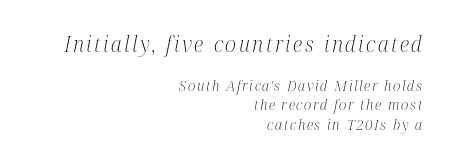
Compared with a typical body face, this is equally light or lighter still. The rendering uses a moderate line-height, typical for paragraphs. The glyphs look as if they've been sheared to an angle. The composition opens big and finishes small. Each row of text sits above clean, open space. Casual observation: everything's shoved over to the right.
